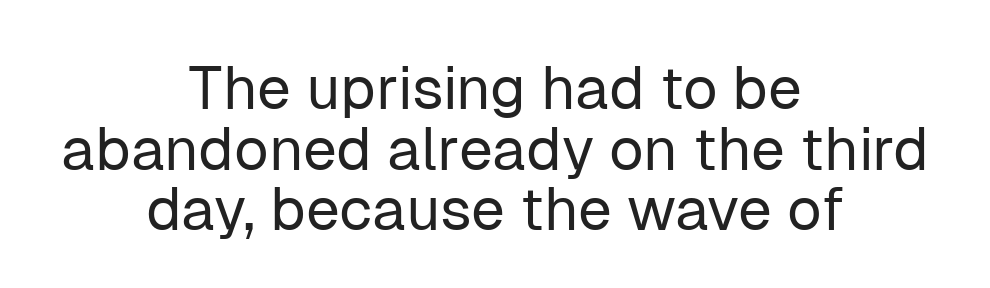
Q: Is the text bold? A: No.
Q: Is the text italic (slanted)? A: No, it is upright.
Q: Is the typeface a serif or a sans-serif typeface? A: Sans-serif.
Q: Is the text underlined? A: No.
Q: How is the paragraph aligned? A: Centered.
Q: Is the spacing between letters normal or unusually wide? A: Normal.
Q: Is the spacing between lines tight, normal or loose? A: Tight.
Q: Width (condensed, normal, or wide)? A: Normal.
Q: Stroke contrast? A: Low.
Q: x-height? A: Medium.
Q: Monospaced? A: No.
